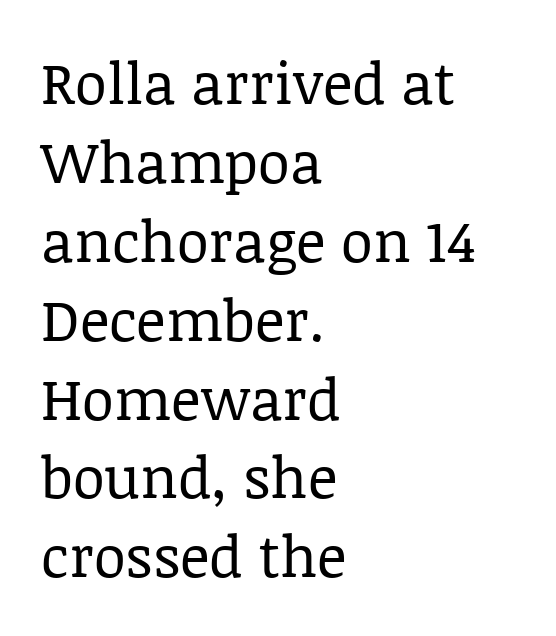
The face used here is proportionally spaced, like ordinary book or web type. Type without underlining. A student would call this left alignment; a typographer would say flush left, rag right. Stem width sits at or under what a default text font uses.
